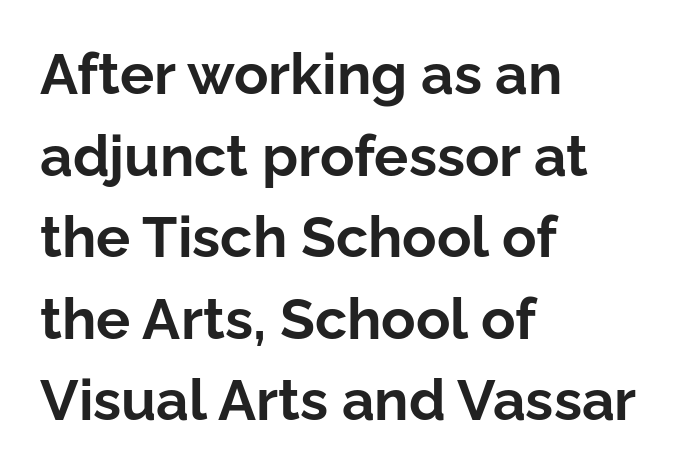
{"serif": "no", "italic": "no", "bold": "yes", "weight": "bold", "width": "normal", "stroke_contrast": "low", "x_height": "medium", "monospaced": "no", "underline": "no", "align": "left", "line_spacing": "normal", "line_spacing_ratio": 1.43, "letter_spacing": "normal", "letter_spacing_em": 0.0, "glyph_px": 57}
